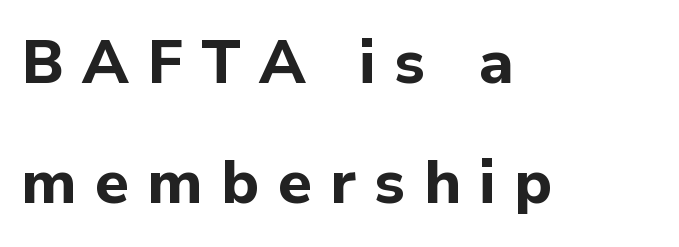
The image shows 61 px bold sans-serif type, upright; set left-aligned, loose line spacing (1.97x), unusually wide letter spacing (+0.3 em), not underlined; low stroke contrast and a medium x-height.
